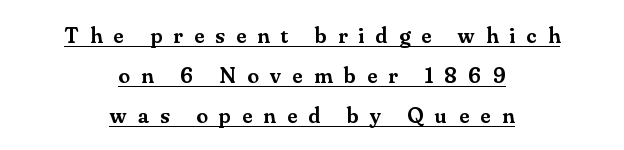
Q: Is the text bold? A: Semi-bold.
Q: Is the text italic (slanted)? A: No, it is upright.
Q: Is the text underlined? A: Yes.
Q: How is the paragraph aligned? A: Centered.
Q: Is the spacing between letters normal or unusually wide? A: Unusually wide.
